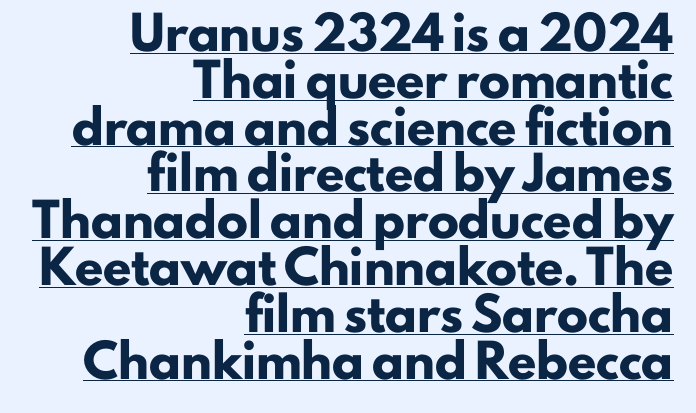
{"serif": "no", "italic": "no", "bold": "yes", "weight": "heavy", "width": "normal", "stroke_contrast": "low", "x_height": "small", "monospaced": "no", "underline": "yes", "align": "right", "line_spacing": "normal", "line_spacing_ratio": 1.51, "letter_spacing": "normal", "letter_spacing_em": 0.0, "glyph_px": 31}
